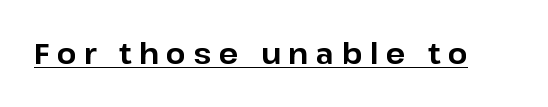
Q: Is the text bold? A: Yes.
Q: Is the text italic (slanted)? A: No, it is upright.
Q: Is the typeface a serif or a sans-serif typeface? A: Sans-serif.
Q: Is the text underlined? A: Yes.
Q: Is the spacing between letters normal or unusually wide? A: Unusually wide.
Q: Width (condensed, normal, or wide)? A: Normal.
Q: Stroke contrast? A: Low.
Q: x-height? A: Medium.
Q: Monospaced? A: No.
